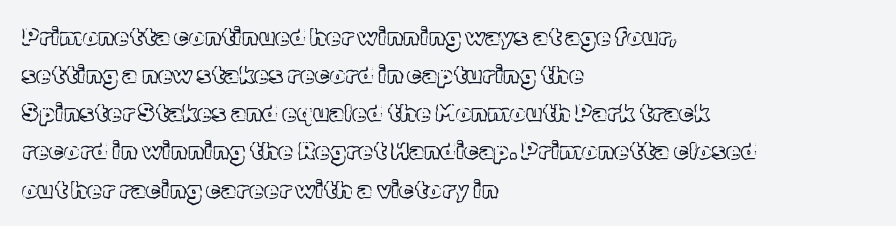
Q: Is the text italic (slanted)? A: No, it is upright.
Q: Is the text underlined? A: No.
Q: How is the paragraph aligned? A: Left-aligned.
Q: Is the spacing between letters normal or unusually wide? A: Normal.
Q: Is the spacing between lines tight, normal or loose? A: Normal.
